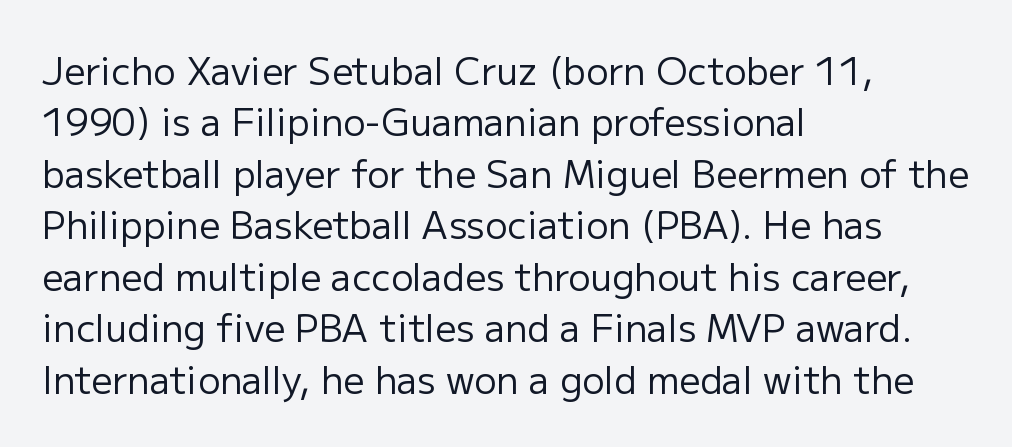
{"serif": "no", "italic": "no", "bold": "no", "weight": "regular", "width": "normal", "stroke_contrast": "low", "x_height": "medium", "monospaced": "no", "underline": "no", "align": "left", "line_spacing": "normal", "line_spacing_ratio": 1.39, "letter_spacing": "normal", "letter_spacing_em": 0.0, "glyph_px": 37}
